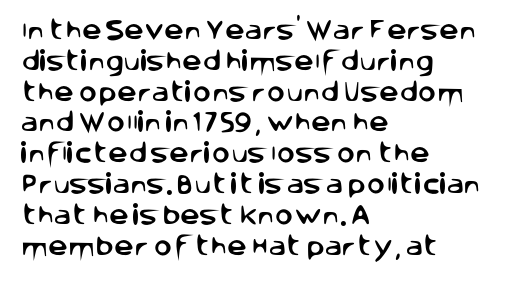
Q: Is the text italic (slanted)? A: No, it is upright.
Q: Is the text underlined? A: No.
Q: How is the paragraph aligned? A: Left-aligned.
Q: Is the spacing between letters normal or unusually wide? A: Normal.
Q: Is the spacing between lines tight, normal or loose? A: Normal.
